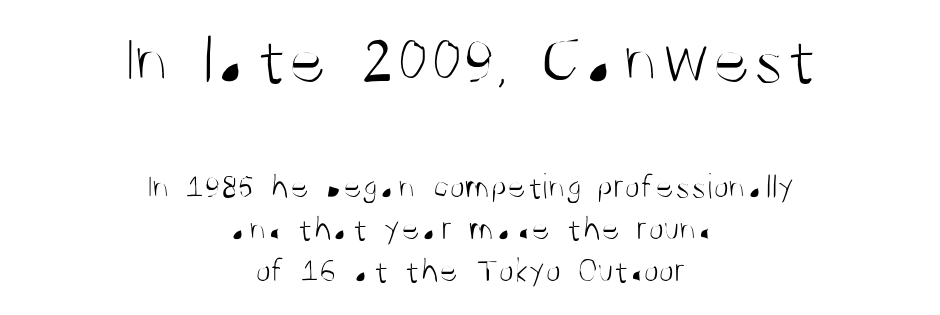
Compared with typical body copy, the letter spacing here is the same. Think standard paragraph weight, or any step lighter than that. Upright lettering throughout. Bare-footed words on every line.
